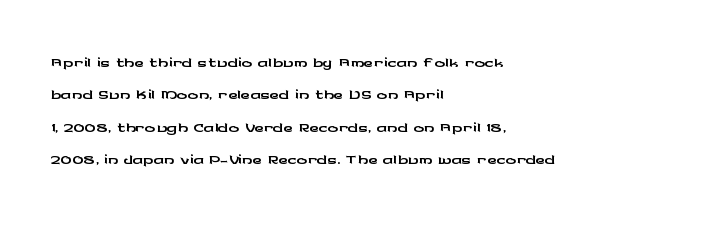
{"italic": "no", "underline": "no", "align": "left", "line_spacing": "normal", "line_spacing_ratio": 1.25, "letter_spacing": "normal", "letter_spacing_em": 0.0, "glyph_px": 26}
